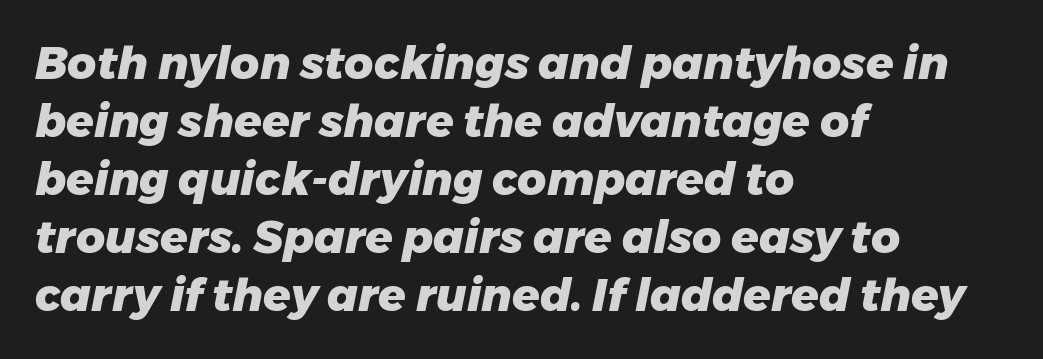
The lines in this sample share a left origin and differ only in where they stop. Tracking value appears to be zero — textbook default spacing. The rendering applies a slant to the glyphs. Check the space under the baseline: it is left empty. The passage shown is emphatically bold. Regarding leading, the lines here are spaced in the standard way.
